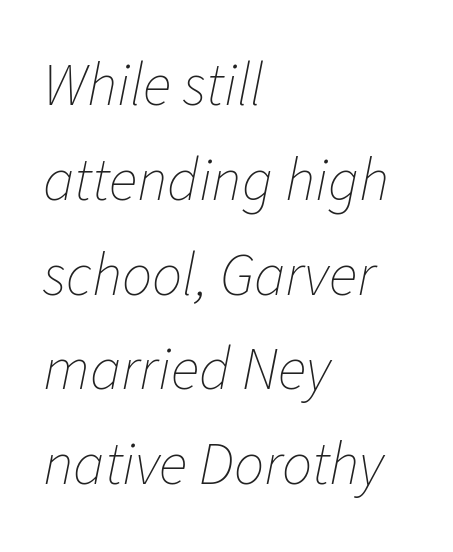
Normally led — the rows are evenly, conventionally spaced. No heavy texture on the line: the type isn't bold. If you drew a line through each stem, it would be angled. Unmarked baselines from the first word to the last.
